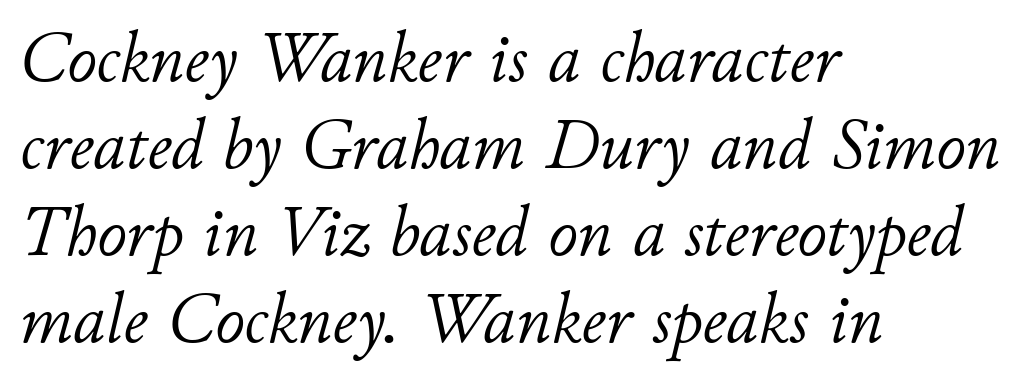
{"italic": "yes", "lean": "right", "slant_degrees": 11, "bold": "no", "weight": "light", "width": "normal", "stroke_contrast": "low", "x_height": "small", "monospaced": "no", "underline": "no", "align": "left", "line_spacing_ratio": 1.21, "letter_spacing": "normal", "letter_spacing_em": 0.0, "glyph_px": 72}
